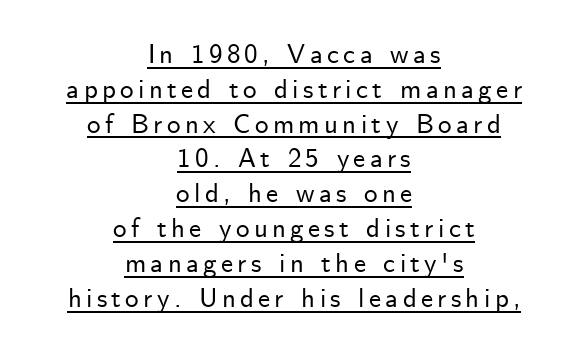
{"italic": "no", "underline": "yes", "align": "center", "line_spacing": "normal", "line_spacing_ratio": 1.29, "glyph_px": 27}
